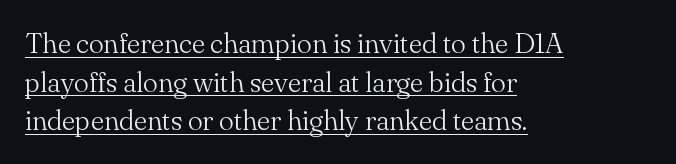
Looks like regular typesetting: each glyph gets only the width it needs. The compositor pushed each line to the left boundary. These lines sit exactly where default settings would place them. Small tapered or slab feet sit at the stroke ends, so this counts as serif. Vertical strokes here are truly vertical. Like a heading marked for emphasis, these lines bear an underscore.
